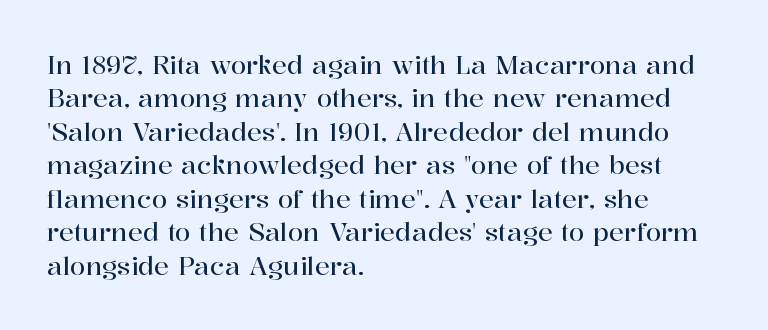
The image shows 25 px text type, upright; set left-aligned, normal line spacing (1.34x), normal letter spacing, not underlined.
